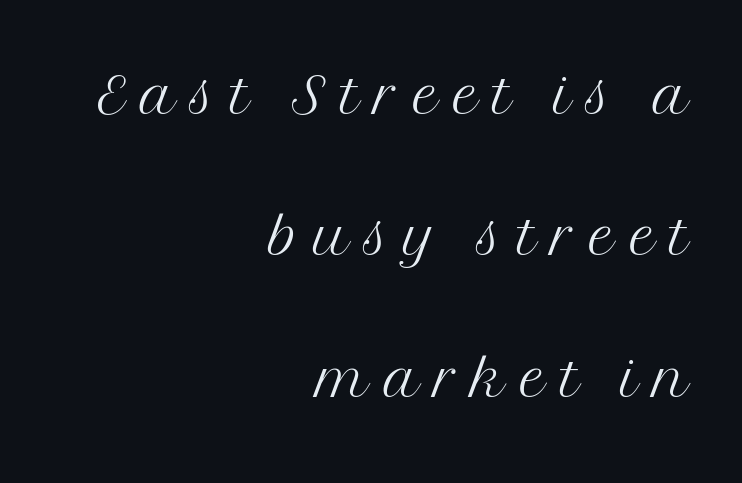
{"serif": "yes", "bold": "no", "weight": "light", "width": "normal", "stroke_contrast": "medium", "x_height": "medium", "monospaced": "no", "underline": "no", "align": "right", "line_spacing_ratio": 1.79, "glyph_px": 79}
